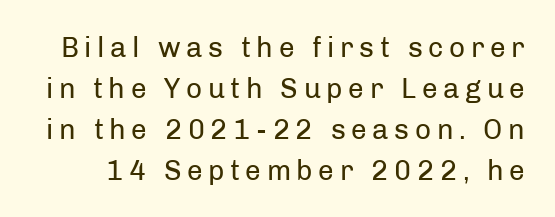
Q: Is the text bold? A: No.
Q: Is the text italic (slanted)? A: No, it is upright.
Q: Is the typeface a serif or a sans-serif typeface? A: Sans-serif.
Q: Is the text underlined? A: No.
Q: Is the spacing between letters normal or unusually wide? A: Unusually wide.
Q: Is the spacing between lines tight, normal or loose? A: Normal.
Q: Width (condensed, normal, or wide)? A: Normal.
Q: Stroke contrast? A: Low.
Q: x-height? A: Medium.
Q: Monospaced? A: No.
